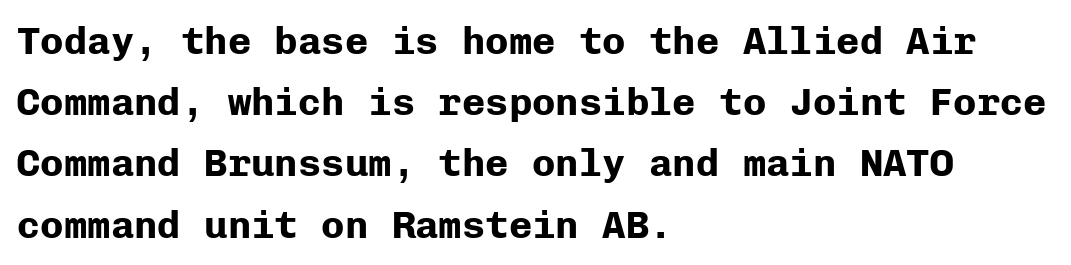
Q: Is the text bold? A: Yes.
Q: Is the text italic (slanted)? A: No, it is upright.
Q: Is the typeface a serif or a sans-serif typeface? A: Sans-serif.
Q: Is the text underlined? A: No.
Q: How is the paragraph aligned? A: Left-aligned.
Q: Is the spacing between letters normal or unusually wide? A: Normal.
Q: Is the spacing between lines tight, normal or loose? A: Normal.
Q: Width (condensed, normal, or wide)? A: Normal.
Q: Stroke contrast? A: Low.
Q: x-height? A: Medium.
Q: Monospaced? A: Yes.
